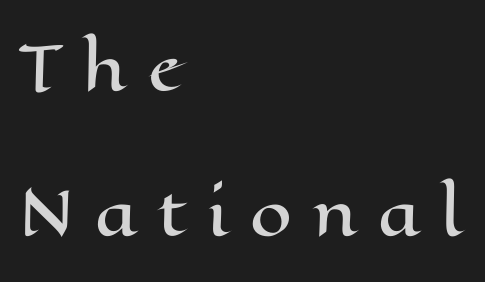
{"italic": "no", "width": "wide", "stroke_contrast": "high", "x_height": "medium", "monospaced": "no", "underline": "no", "align": "left", "line_spacing": "loose", "line_spacing_ratio": 2.41, "letter_spacing": "wide", "letter_spacing_em": 0.34, "glyph_px": 60}
